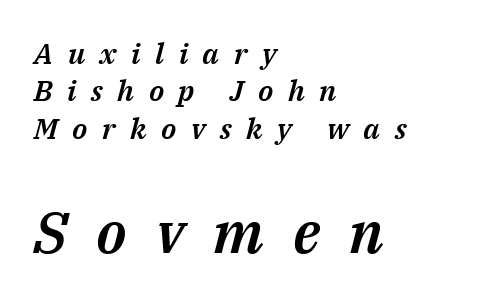
{"italic": "yes", "lean": "right", "slant_degrees": 14, "width": "normal", "stroke_contrast": "medium", "x_height": "medium", "monospaced": "no", "underline": "no", "align": "left", "line_spacing": "normal", "line_spacing_ratio": 1.29, "letter_spacing": "wide", "letter_spacing_em": 0.5, "larger_block": "second", "size_ratio": 2.0, "glyph_px": 58}
